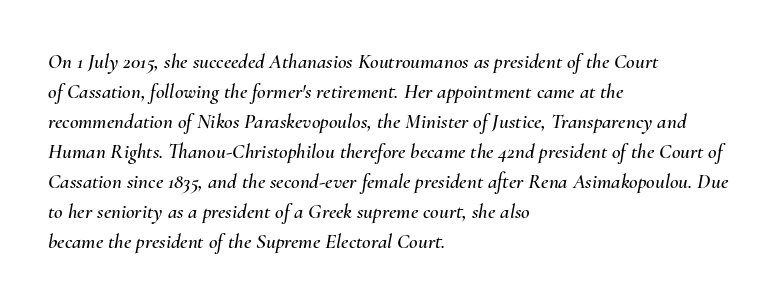
Line spacing here is normal. The passage is arranged the way most books set body copy — flush left. This rendering leaves character spacing at its baseline value. Just letters on the line, the space beneath them empty. Posture: slanted.
